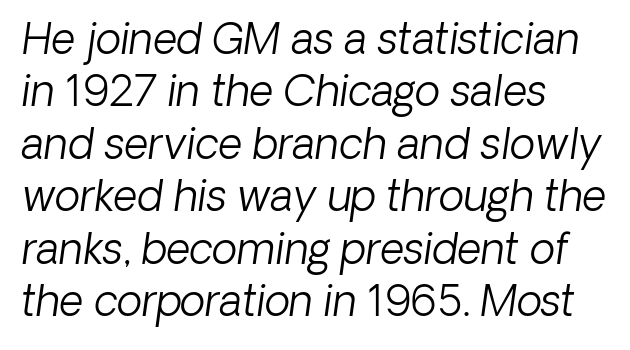
The image shows 42 px light sans-serif type; set left-aligned, normal line spacing (1.25x), normal letter spacing, not underlined; low stroke contrast and a medium x-height.
